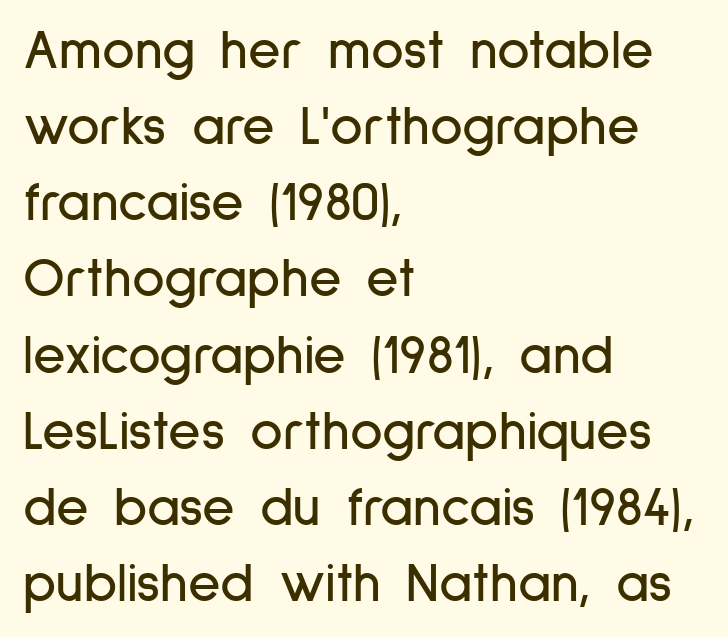
The glyphs in this specimen are sans serif. Is this a fixed-width face? No — the glyphs have proportional, varying widths. Summary of vertical rhythm: regular, with standard interline spacing. A bare baseline throughout the passage. The letters sit at their default tracking, neither squeezed nor spread.
